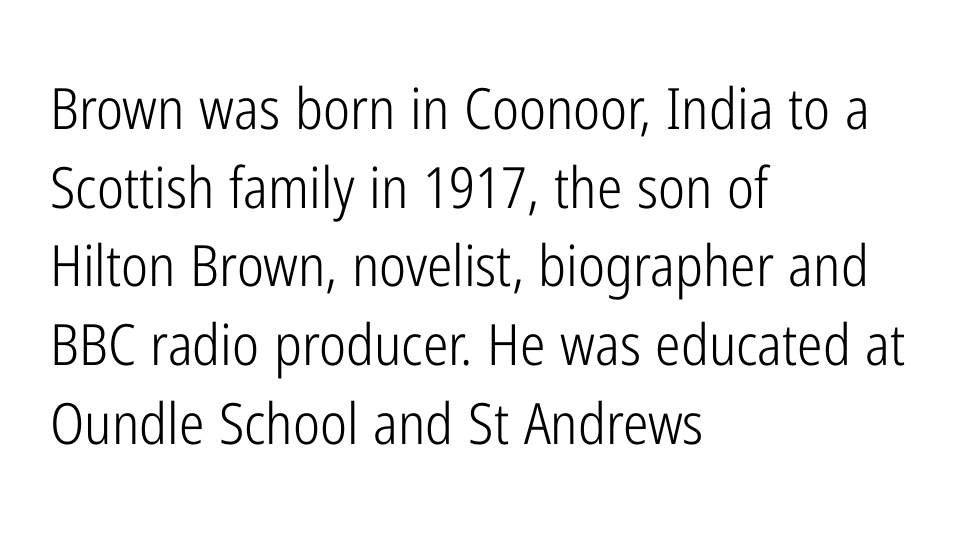
A bare baseline throughout the passage. Does the leading feel generous? No, just average. What kind of face is this? One without serifs — a sans. No extra ink here — the face is not bold. Ordinary non-slanted type is in use.
